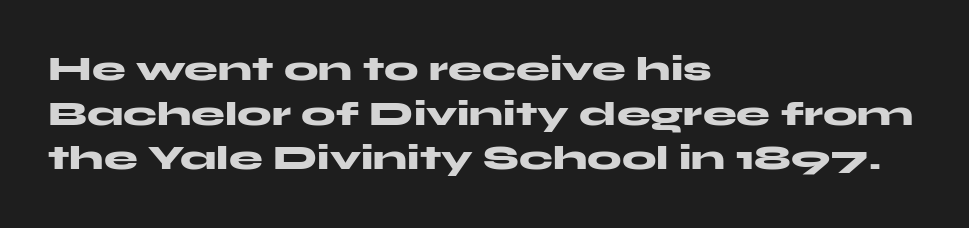
Underline: absent. Examine the stroke ends and you'll find no serifs. Spacing verdict: proportional, widths tailored to each character. What stands out about the letter spacing? Nothing — it is the standard amount.
